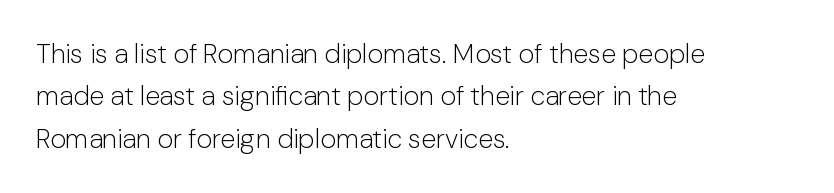
Q: Is the text bold? A: No.
Q: Is the text italic (slanted)? A: No, it is upright.
Q: Is the text underlined? A: No.
Q: How is the paragraph aligned? A: Left-aligned.
Q: Is the spacing between letters normal or unusually wide? A: Normal.
Q: Is the spacing between lines tight, normal or loose? A: Normal.
